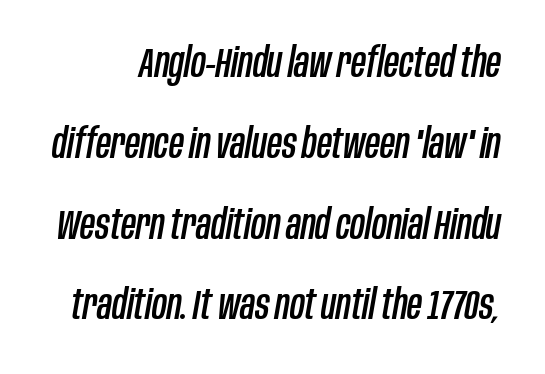
{"italic": "yes", "lean": "right", "slant_degrees": 10, "width": "condensed", "stroke_contrast": "low", "x_height": "large", "monospaced": "no", "underline": "no", "line_spacing": "loose", "line_spacing_ratio": 1.97, "letter_spacing": "normal", "letter_spacing_em": 0.0, "glyph_px": 41}
